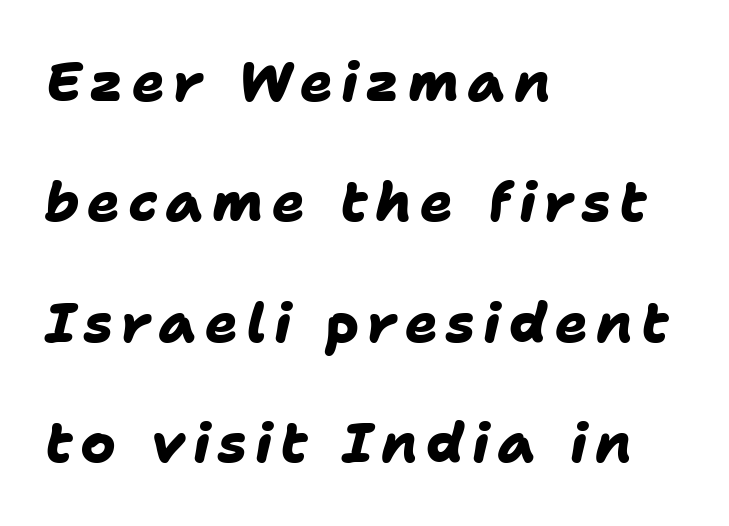
Q: Is the text bold? A: Yes.
Q: Is the typeface a serif or a sans-serif typeface? A: Sans-serif.
Q: Is the text underlined? A: No.
Q: How is the paragraph aligned? A: Left-aligned.
Q: Is the spacing between lines tight, normal or loose? A: Loose.
Q: Width (condensed, normal, or wide)? A: Normal.
Q: Stroke contrast? A: Low.
Q: x-height? A: Medium.
Q: Monospaced? A: No.
